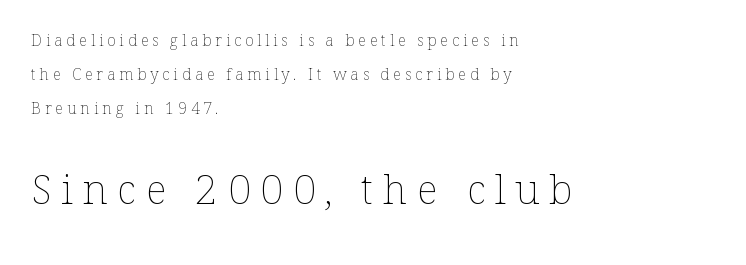
Think standard paragraph weight, or any step lighter than that. In CSS terms this would be text-align: left. Inter-character spacing is expanded well beyond the font's built-in metrics. Compare the two chunks: the lower has the greater cap height.
